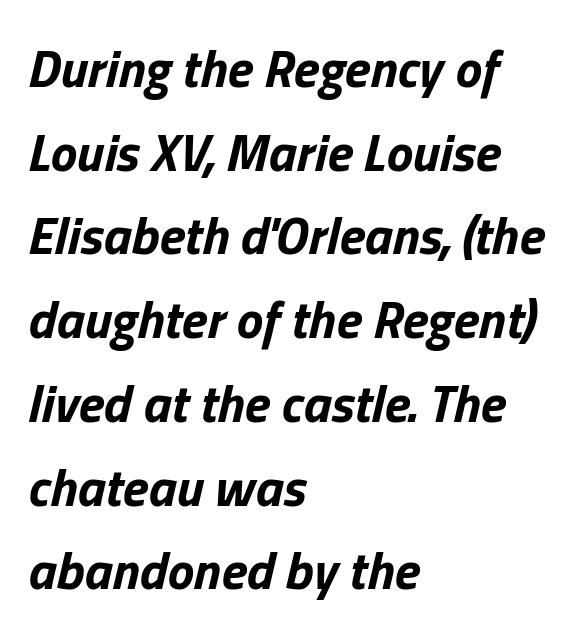
{"italic": "yes", "lean": "right", "slant_degrees": 13, "bold": "yes", "weight": "bold", "width": "normal", "stroke_contrast": "low", "x_height": "medium", "monospaced": "no", "underline": "no", "align": "left", "line_spacing": "normal", "line_spacing_ratio": 1.58, "letter_spacing": "normal", "letter_spacing_em": 0.0, "glyph_px": 53}
